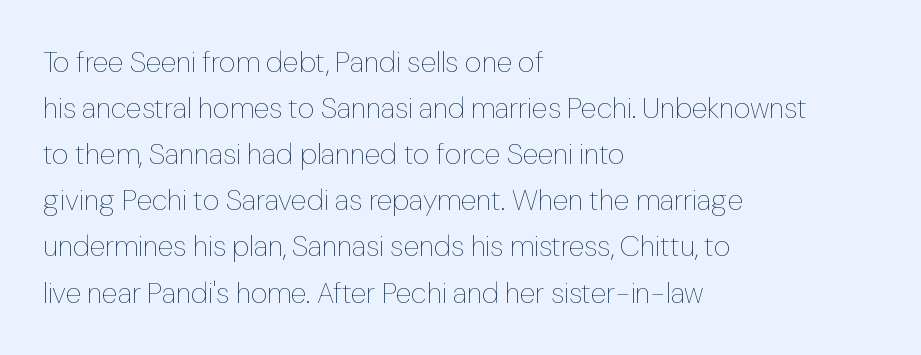
{"italic": "no", "bold": "no", "weight": "thin", "width": "normal", "stroke_contrast": "low", "x_height": "medium", "monospaced": "no", "underline": "no", "align": "left", "line_spacing": "normal", "line_spacing_ratio": 1.59, "letter_spacing": "normal", "letter_spacing_em": 0.0, "glyph_px": 29}
